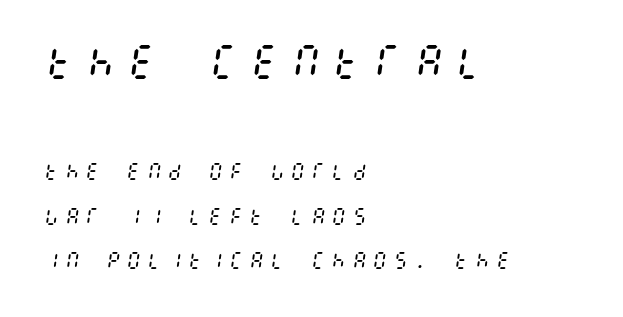
Q: Is the text bold? A: No.
Q: Is the text italic (slanted)? A: Yes, it leans right by about 8 degrees.
Q: Is the text underlined? A: No.
Q: How is the paragraph aligned? A: Left-aligned.
Q: Is the spacing between letters normal or unusually wide? A: Unusually wide.
Q: Is the spacing between lines tight, normal or loose? A: Loose.
Q: Which block of text is set in a larger size, the first (top) or the second (bottom)? A: The first (top) one.
Q: Width (condensed, normal, or wide)? A: Condensed.
Q: Stroke contrast? A: Medium.
Q: x-height? A: Large.
